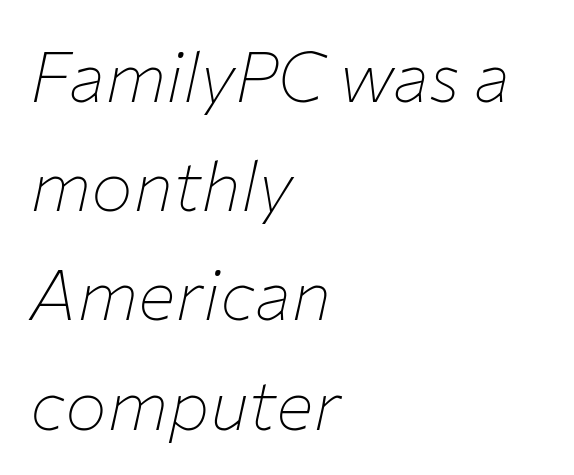
{"italic": "yes", "lean": "right", "slant_degrees": 12, "bold": "no", "weight": "thin", "width": "normal", "stroke_contrast": "low", "x_height": "medium", "monospaced": "no", "underline": "no", "align": "left", "line_spacing": "normal", "line_spacing_ratio": 1.56, "letter_spacing": "normal", "letter_spacing_em": 0.0, "glyph_px": 70}
